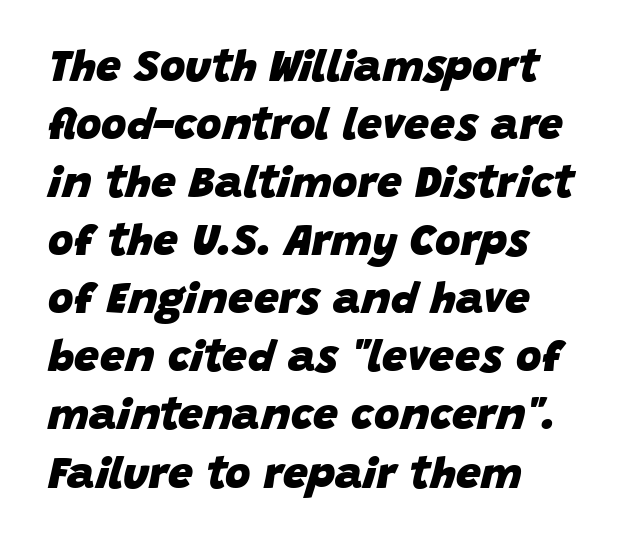
The image shows 44 px heavy type, italic (leaning right); set left-aligned, normal line spacing (1.32x), normal letter spacing, not underlined; low stroke contrast and a large x-height.
